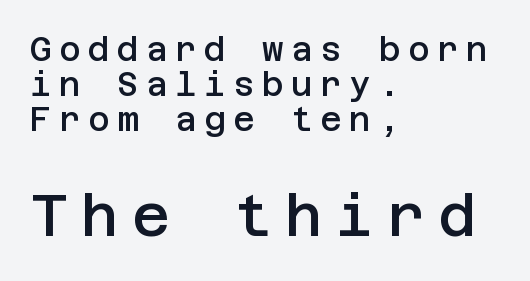
{"serif": "no", "italic": "no", "bold": "semi", "weight": "semibold", "width": "normal", "stroke_contrast": "low", "x_height": "large", "underline": "no", "align": "left", "line_spacing": "tight", "line_spacing_ratio": 1.06, "letter_spacing": "wide", "letter_spacing_em": 0.23, "larger_block": "second", "size_ratio": 1.76, "glyph_px": 58}
